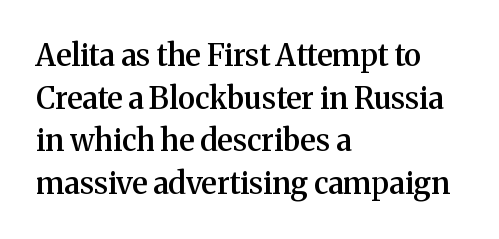
The lettering holds an erect, upright posture throughout. Only glyphs here, with clear space below each row. A student would call this left alignment; a typographer would say flush left, rag right. How would I describe the line gaps? Plain and ordinary. Think of a printed novel: that variable character pitch is what you see here. Observe the ordinary spacing: letters are neighbours, not strangers.
